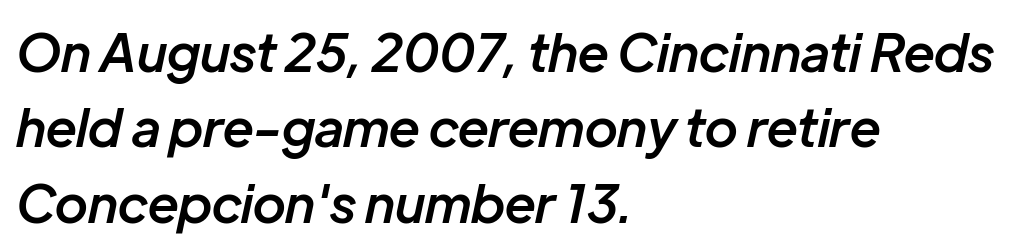
Words appear dense and cohesive because spacing is normal. Line spacing here is normal. Each letter keeps its own natural width here, so spacing adapts to shape. The foot of each line stays bare and open. These words are printed semibold, heavier than regular yet not bold.
